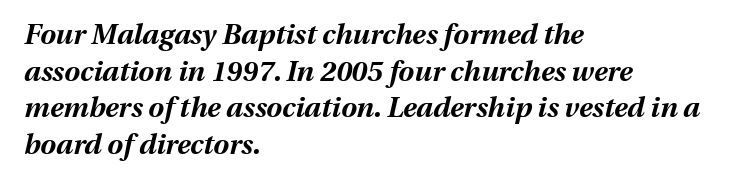
The image shows 28 px bold type, italic (leaning right); set left-aligned, normal line spacing (1.31x), normal letter spacing, not underlined; medium stroke contrast and a medium x-height.
